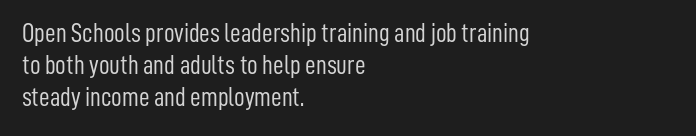
The image shows 26 px text type, upright; set left-aligned, line spacing 1.24x, normal letter spacing, not underlined.
